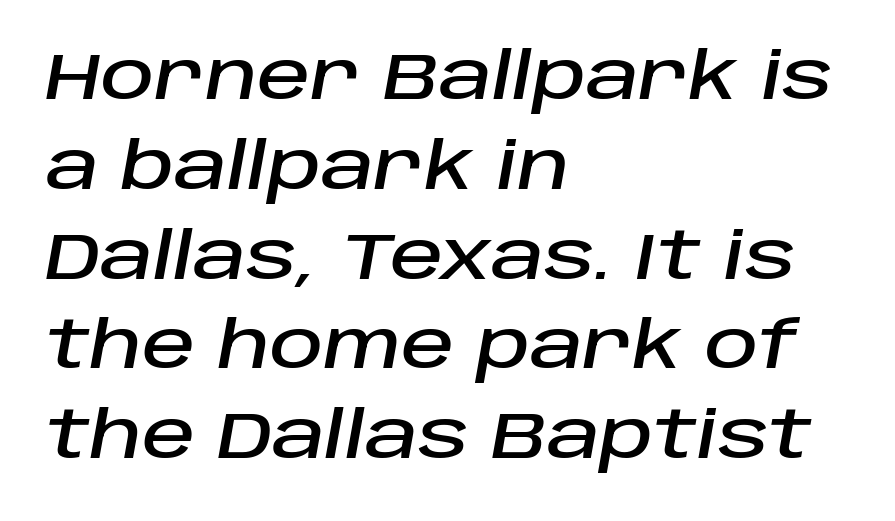
{"italic": "yes", "lean": "right", "slant_degrees": 10, "width": "normal", "stroke_contrast": "low", "x_height": "large", "monospaced": "no", "underline": "no", "align": "left", "line_spacing": "normal", "line_spacing_ratio": 1.36, "letter_spacing": "normal", "letter_spacing_em": 0.0, "glyph_px": 66}
